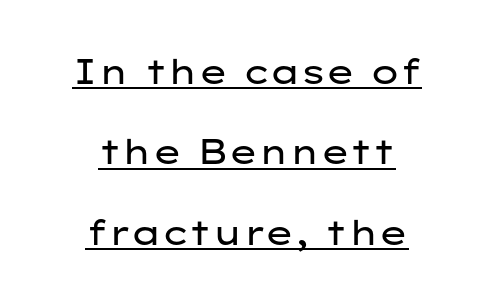
Letters have the restrained weight of plain body copy at most. Compared with typical body copy, the letter spacing here is the same. Do the letters lean? They stand straight. Looks like regular typesetting: each glyph gets only the width it needs. The paragraph shown floats in the horizontal middle.
